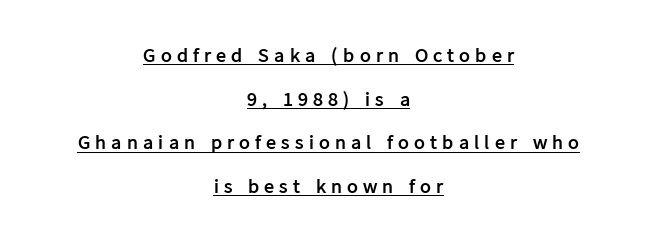
Q: Is the text bold? A: Yes.
Q: Is the text italic (slanted)? A: No, it is upright.
Q: Is the text underlined? A: Yes.
Q: How is the paragraph aligned? A: Centered.
Q: Is the spacing between letters normal or unusually wide? A: Unusually wide.
Q: Is the spacing between lines tight, normal or loose? A: Loose.
